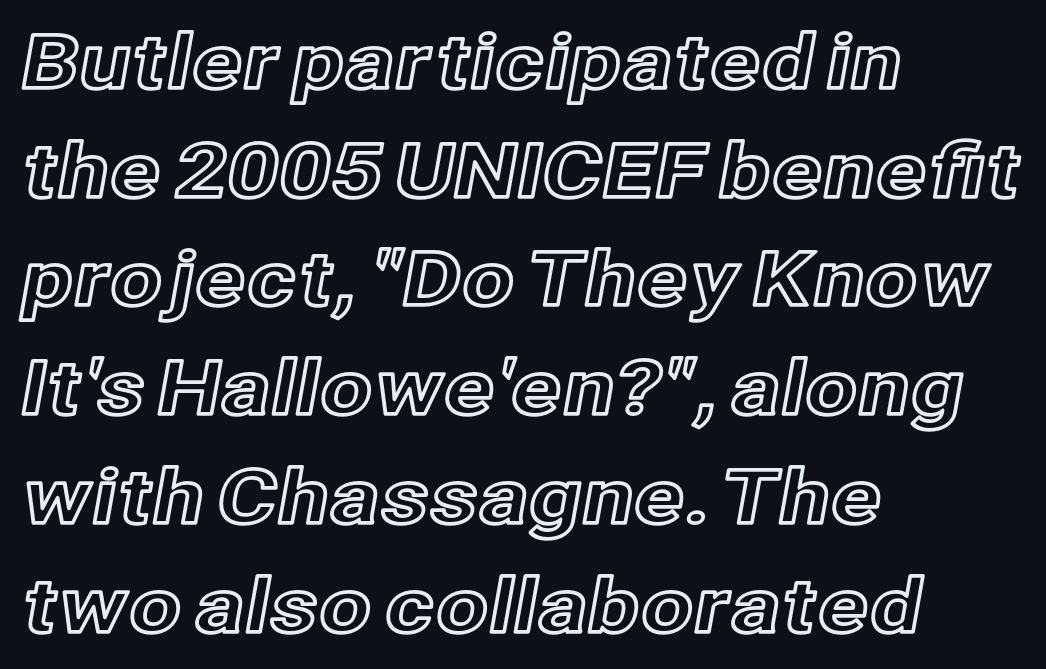
{"width": "normal", "x_height": "medium", "monospaced": "no", "underline": "no", "align": "left", "line_spacing": "normal", "line_spacing_ratio": 1.45, "letter_spacing": "normal", "letter_spacing_em": 0.0, "glyph_px": 75}
